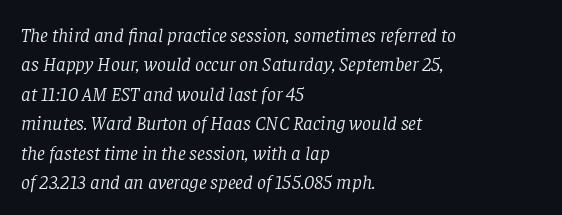
The image shows 20 px text type, italic (leaning right); set left-aligned, normal line spacing (1.47x), normal letter spacing, not underlined.
